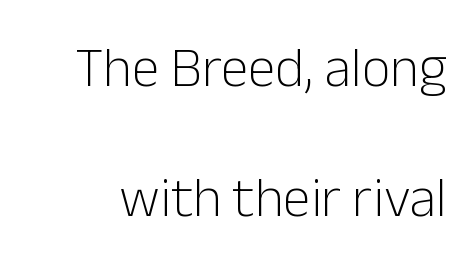
It's the straight-up-and-down kind of type. You could not count columns in this text — the font is proportionally spaced. These lines are composed in type without serifs. The cut favours lightness, reaching ordinary text weight at its darkest.
